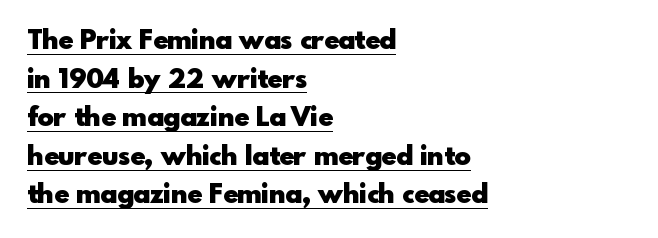
The image shows 27 px bold type, upright; set left-aligned, normal line spacing (1.43x), normal letter spacing, underlined.
